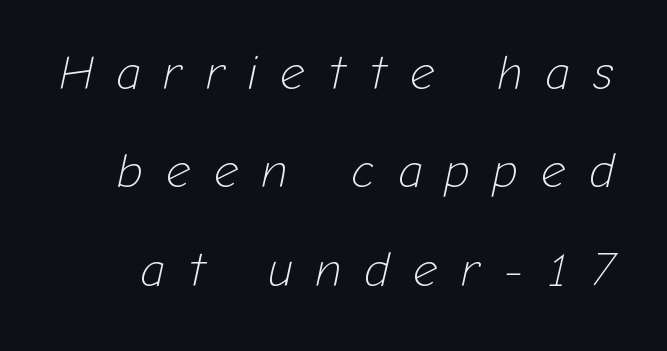
The image shows 48 px light type, italic (leaning right); set loose line spacing (2.05x), unusually wide letter spacing (+0.49 em), not underlined; low stroke contrast and a medium x-height.
